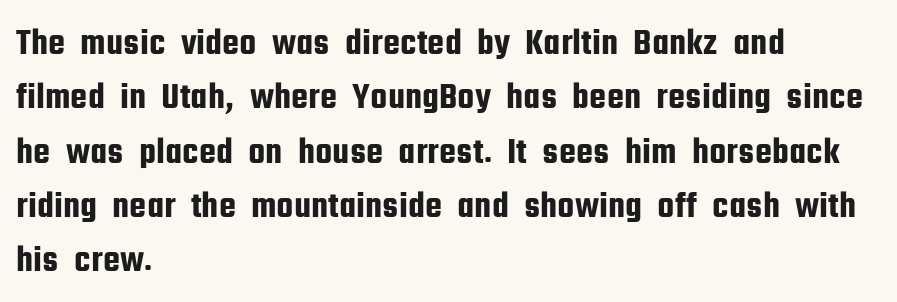
The image shows 38 px condensed sans-serif type, upright; set left-aligned, normal line spacing (1.43x), normal letter spacing, not underlined; low stroke contrast and a medium x-height.
